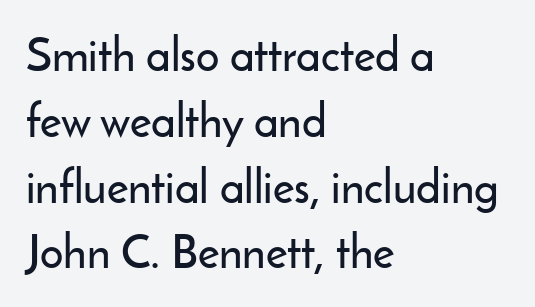
Q: Is the text italic (slanted)? A: No, it is upright.
Q: Is the typeface a serif or a sans-serif typeface? A: Sans-serif.
Q: Is the text underlined? A: No.
Q: How is the paragraph aligned? A: Left-aligned.
Q: Is the spacing between letters normal or unusually wide? A: Normal.
Q: Is the spacing between lines tight, normal or loose? A: Normal.
Q: Width (condensed, normal, or wide)? A: Normal.
Q: Stroke contrast? A: Low.
Q: x-height? A: Small.
Q: Monospaced? A: No.
